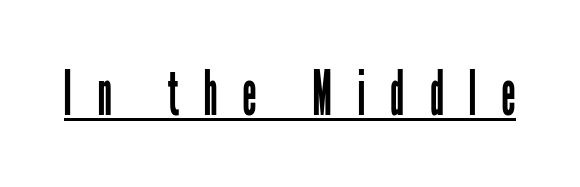
{"serif": "no", "italic": "no", "bold": "no", "weight": "regular", "width": "condensed", "stroke_contrast": "low", "x_height": "medium", "monospaced": "no", "underline": "yes", "letter_spacing": "wide", "letter_spacing_em": 0.39, "glyph_px": 63}
